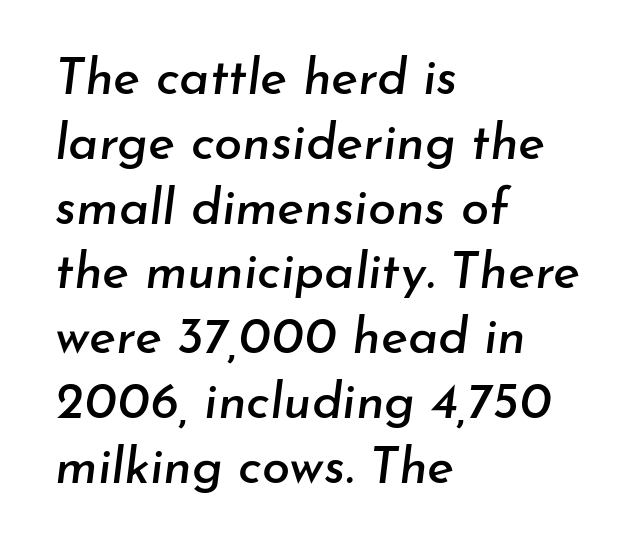
{"italic": "yes", "lean": "right", "slant_degrees": 7, "width": "normal", "stroke_contrast": "low", "x_height": "small", "monospaced": "no", "underline": "no", "align": "left", "line_spacing": "normal", "line_spacing_ratio": 1.27, "letter_spacing": "normal", "letter_spacing_em": 0.0, "glyph_px": 51}
